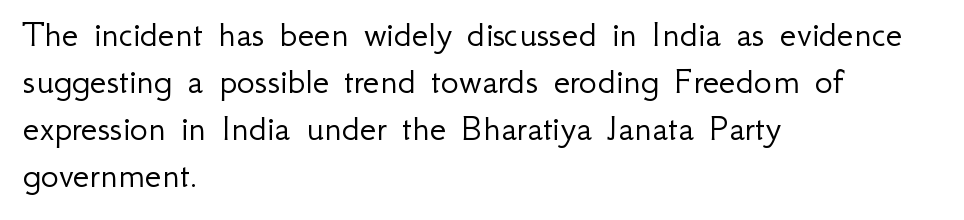
Standard letterfit; no display-style spreading of the glyphs. Looks like regular typesetting: each glyph gets only the width it needs. Check the space under the baseline: it is left empty. Each letter's strokes conclude bluntly, with no projecting serifs. Visually the block forms a straight wall on the left and a jagged coastline on the right.
